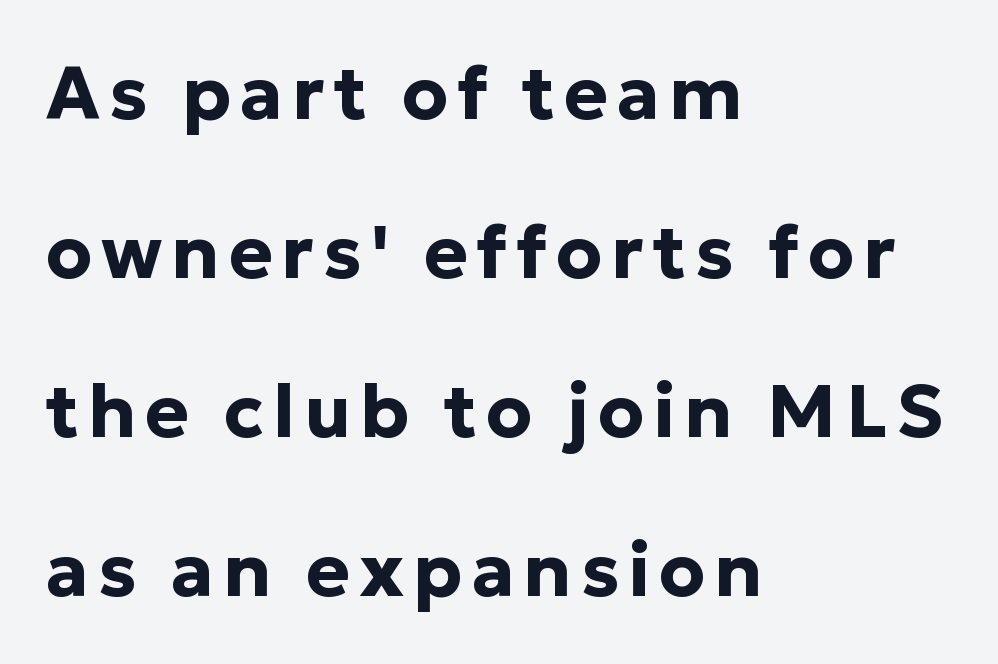
The image shows 74 px bold sans-serif type, upright; set left-aligned, loose line spacing (2.15x), not underlined; low stroke contrast and a medium x-height.
